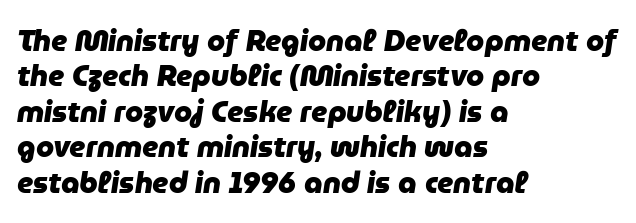
{"italic": "yes", "lean": "right", "slant_degrees": 9, "bold": "yes", "weight": "heavy", "width": "normal", "stroke_contrast": "low", "x_height": "medium", "monospaced": "no", "underline": "no", "align": "left", "line_spacing_ratio": 1.22, "letter_spacing": "normal", "letter_spacing_em": 0.0, "glyph_px": 29}
